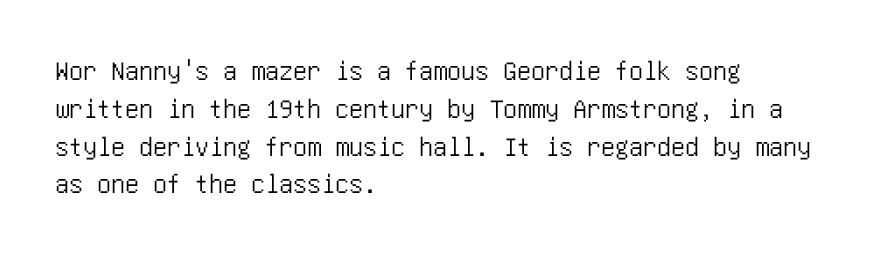
{"serif": "no", "italic": "no", "width": "condensed", "stroke_contrast": "low", "x_height": "large", "underline": "no", "align": "left", "line_spacing": "normal", "line_spacing_ratio": 1.35, "letter_spacing": "normal", "letter_spacing_em": 0.0, "glyph_px": 28}
